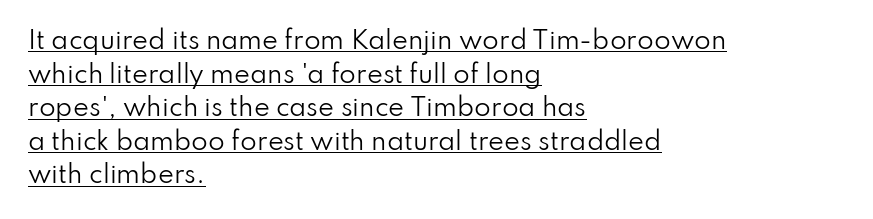
{"italic": "no", "bold": "no", "underline": "yes", "align": "left", "line_spacing": "normal", "line_spacing_ratio": 1.4, "letter_spacing": "normal", "letter_spacing_em": 0.0, "glyph_px": 24}
